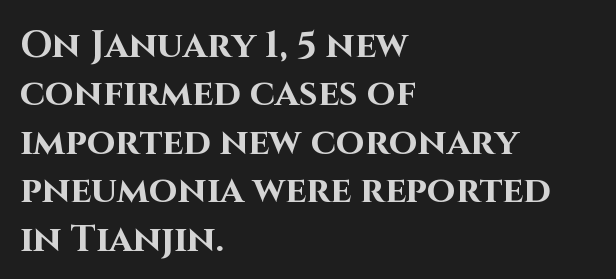
Each row of text sits above clean, open space. Italic? Not at all — the glyphs are vertical. I'd describe the lettering as bold — thick and assertive. Honestly, the row spacing looks completely unremarkable. All the whitespace from short lines collects on the right.
